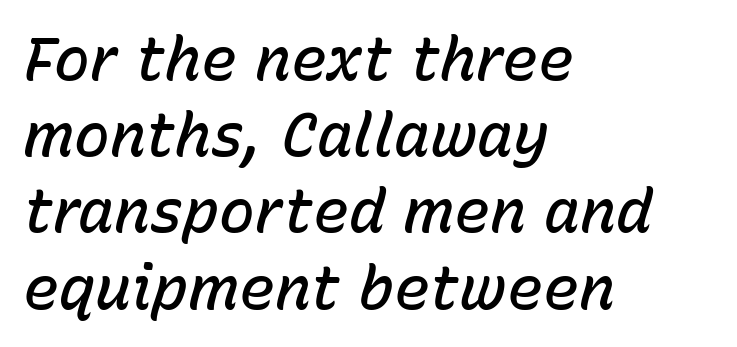
The passage shown has conventional tracking throughout. Proportional: the letters do not fall into vertical columns. Alignment: flush left. The font is running at a semibold setting, under full bold. The letters are slanted; this is an italic face.
